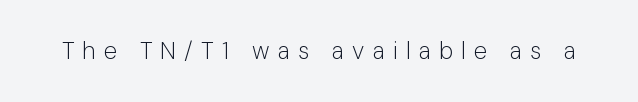
Q: Is the text bold? A: No.
Q: Is the text italic (slanted)? A: No, it is upright.
Q: Is the text underlined? A: No.
Q: Is the spacing between letters normal or unusually wide? A: Unusually wide.
